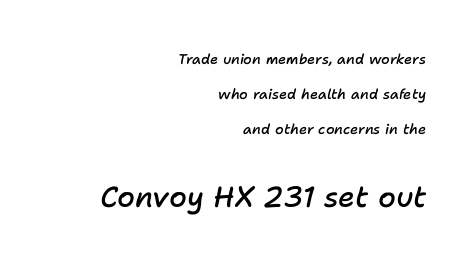
{"italic": "yes", "lean": "right", "slant_degrees": 11, "bold": "semi", "weight": "semibold", "width": "normal", "stroke_contrast": "low", "x_height": "medium", "monospaced": "no", "underline": "no", "align": "right", "line_spacing": "loose", "line_spacing_ratio": 2.49, "letter_spacing": "normal", "letter_spacing_em": 0.0, "larger_block": "second", "size_ratio": 2.07, "glyph_px": 29}
